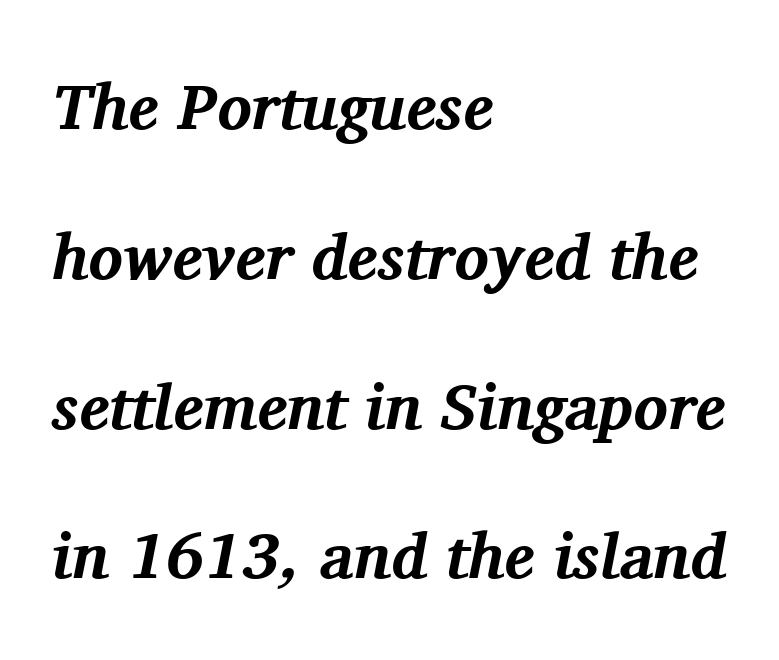
Q: Is the text bold? A: Yes.
Q: Is the text italic (slanted)? A: Yes, it leans right by about 11 degrees.
Q: Is the typeface a serif or a sans-serif typeface? A: Serif.
Q: Is the text underlined? A: No.
Q: How is the paragraph aligned? A: Left-aligned.
Q: Is the spacing between letters normal or unusually wide? A: Normal.
Q: Is the spacing between lines tight, normal or loose? A: Loose.
Q: Width (condensed, normal, or wide)? A: Normal.
Q: Stroke contrast? A: Medium.
Q: x-height? A: Medium.
Q: Monospaced? A: No.
